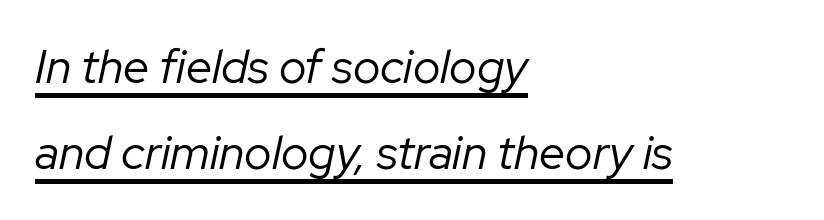
The lines in this sample share a left origin and differ only in where they stop. Look at the tracking — it's just the regular setting, nothing added. The lettering is marked with a stroke running underneath it. Unbolded letterforms with no extra heft.
